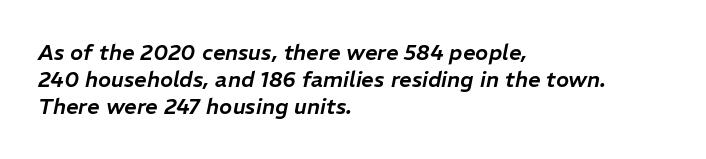
Descenders hang freely into open space. The lines are quadded left. Does extra space separate the letters? No, they use regular spacing. When letters slant like this, we call the style italic.
